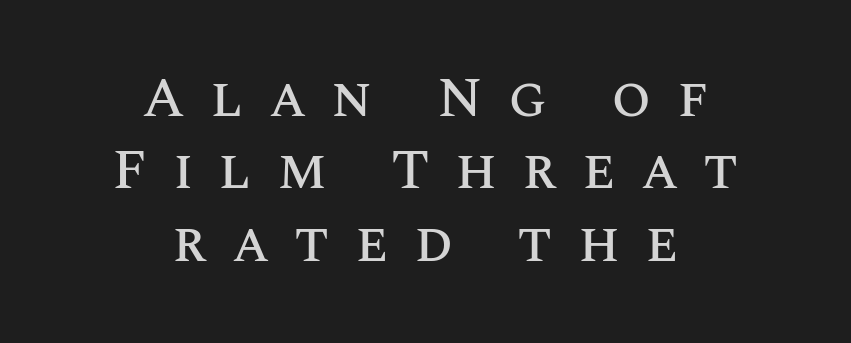
The image shows 57 px text type, upright; set centered, normal line spacing (1.27x), unusually wide letter spacing (+0.44 em), not underlined; medium stroke contrast and a large x-height.
